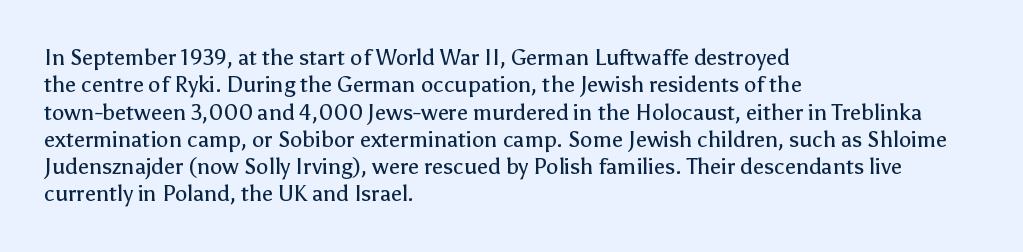
Q: Is the text bold? A: No.
Q: Is the text italic (slanted)? A: No, it is upright.
Q: Is the text underlined? A: No.
Q: How is the paragraph aligned? A: Left-aligned.
Q: Is the spacing between letters normal or unusually wide? A: Normal.
